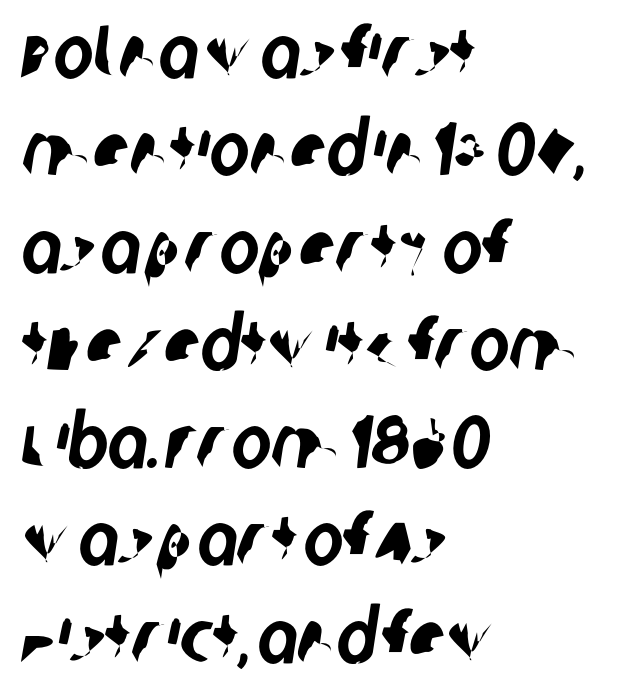
The image shows 75 px condensed sans-serif type; set left-aligned, normal line spacing (1.3x), normal letter spacing, not underlined; low stroke contrast and a large x-height.
